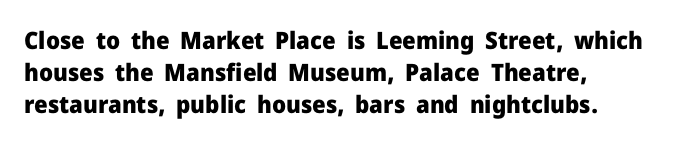
{"italic": "no", "bold": "yes", "underline": "no", "align": "left", "line_spacing": "normal", "line_spacing_ratio": 1.34, "letter_spacing": "normal", "letter_spacing_em": 0.0, "glyph_px": 24}
